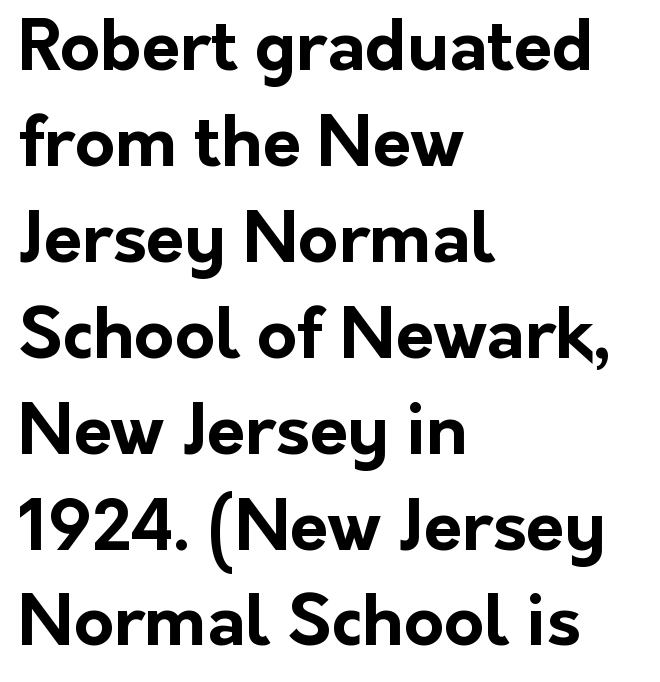
{"serif": "no", "italic": "no", "bold": "yes", "weight": "bold", "width": "normal", "stroke_contrast": "low", "x_height": "medium", "monospaced": "no", "underline": "no", "align": "left", "line_spacing": "normal", "line_spacing_ratio": 1.39, "letter_spacing": "normal", "letter_spacing_em": 0.0, "glyph_px": 69}
